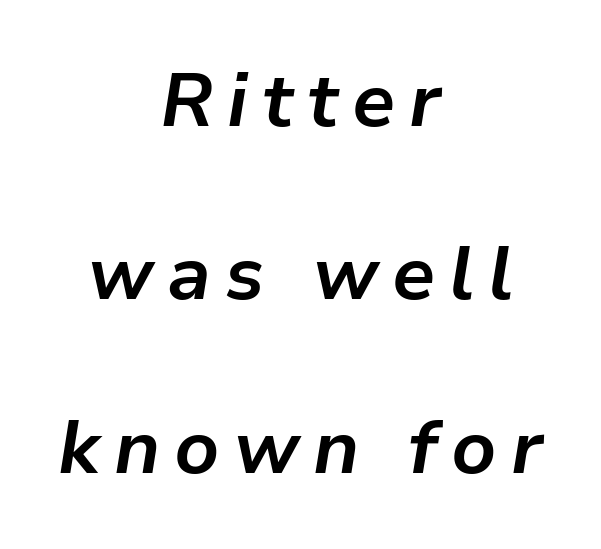
Does the weight exceed regular? Yes, all the way to bold. Is this a fixed-width face? No — the glyphs have proportional, varying widths. Neither beginnings nor endings align; midpoints do. The glyphs are unaccompanied by any horizontal stroke below them. The typography opts for an oblique posture over an upright one. Leading: increased.
